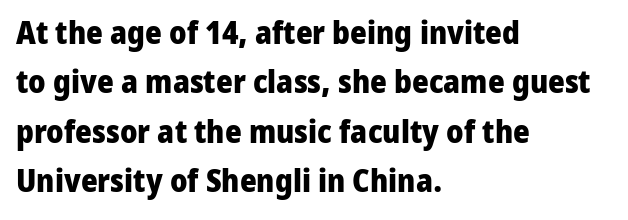
{"serif": "no", "italic": "no", "bold": "yes", "weight": "heavy", "width": "normal", "stroke_contrast": "low", "x_height": "medium", "monospaced": "no", "underline": "no", "align": "left", "line_spacing": "normal", "line_spacing_ratio": 1.54, "letter_spacing": "normal", "letter_spacing_em": 0.0, "glyph_px": 32}
